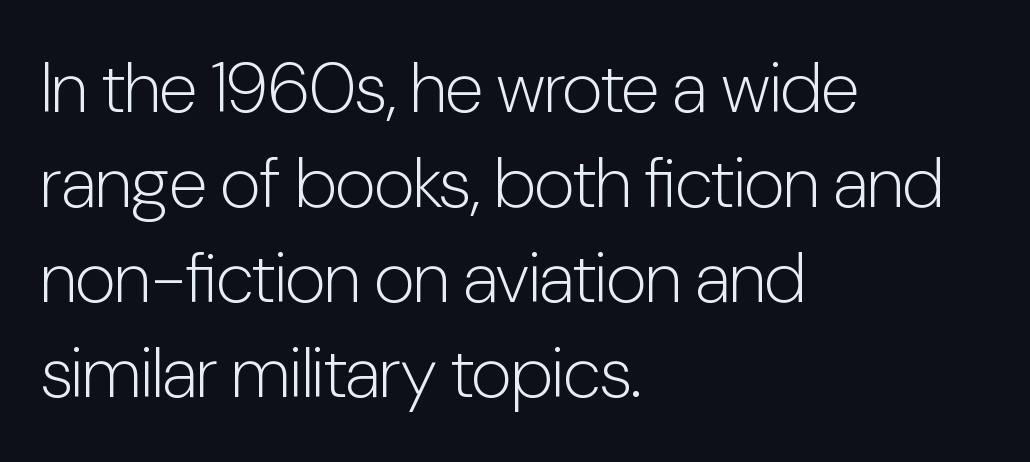
This sample uses plain, unmodified letter spacing. Reading down the column, the eye jumps a familiar distance to each next line. Any mark beneath the type? The region is blank. The weight would be labelled regular, book, light, or lighter still. This rendering employs a face without finishing strokes, i.e., a sans-serif.
